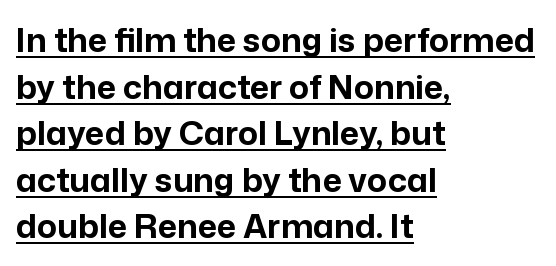
The image shows 33 px bold sans-serif type, upright; set left-aligned, normal line spacing (1.41x), normal letter spacing, underlined; low stroke contrast and a medium x-height.
